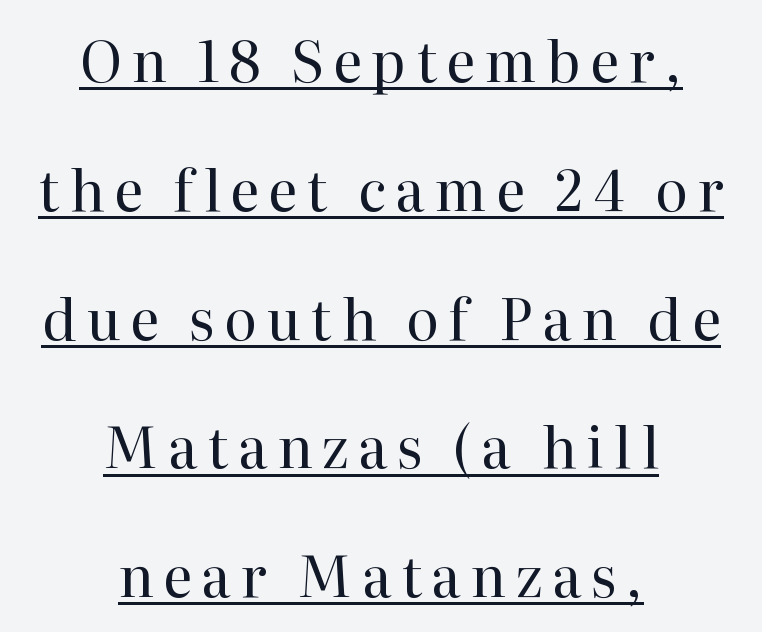
{"serif": "yes", "italic": "no", "bold": "no", "weight": "regular", "width": "normal", "stroke_contrast": "high", "x_height": "medium", "monospaced": "no", "underline": "yes", "align": "center", "line_spacing": "loose", "line_spacing_ratio": 2.3, "glyph_px": 56}
